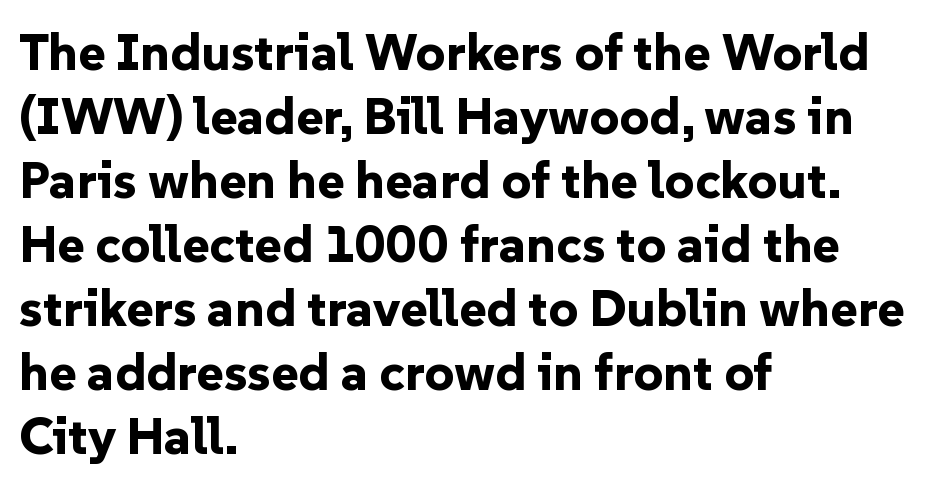
Q: Is the text bold? A: Yes.
Q: Is the text italic (slanted)? A: No, it is upright.
Q: Is the typeface a serif or a sans-serif typeface? A: Sans-serif.
Q: Is the text underlined? A: No.
Q: How is the paragraph aligned? A: Left-aligned.
Q: Is the spacing between letters normal or unusually wide? A: Normal.
Q: Width (condensed, normal, or wide)? A: Normal.
Q: Stroke contrast? A: Low.
Q: x-height? A: Medium.
Q: Monospaced? A: No.
